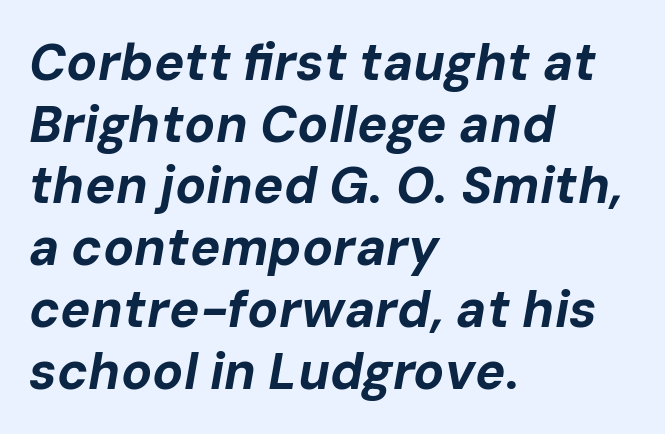
{"italic": "yes", "lean": "right", "slant_degrees": 10, "bold": "yes", "weight": "bold", "width": "normal", "stroke_contrast": "low", "x_height": "medium", "monospaced": "no", "underline": "no", "align": "left", "line_spacing_ratio": 1.21, "letter_spacing": "normal", "letter_spacing_em": 0.0, "glyph_px": 51}
